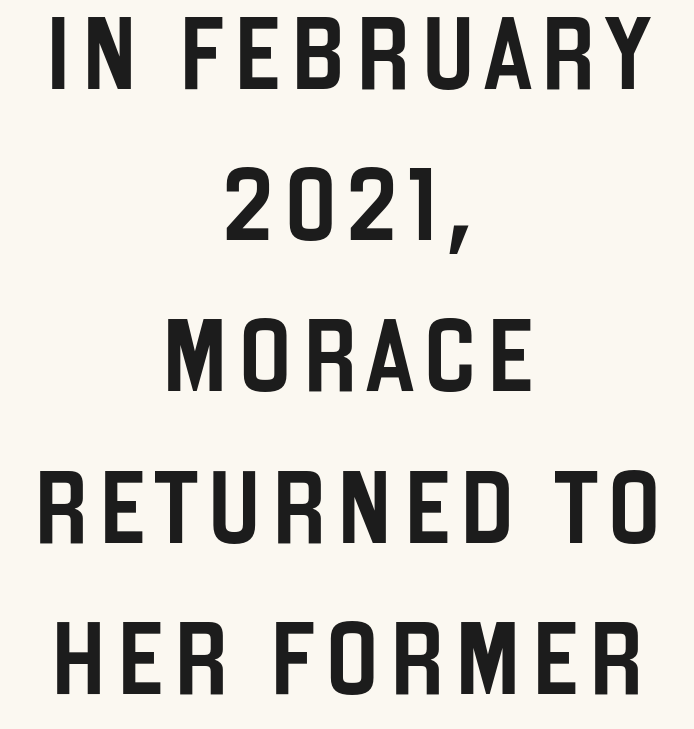
{"serif": "no", "italic": "no", "width": "condensed", "stroke_contrast": "low", "x_height": "large", "monospaced": "no", "underline": "no", "align": "center", "line_spacing": "loose", "line_spacing_ratio": 2.1, "glyph_px": 72}
